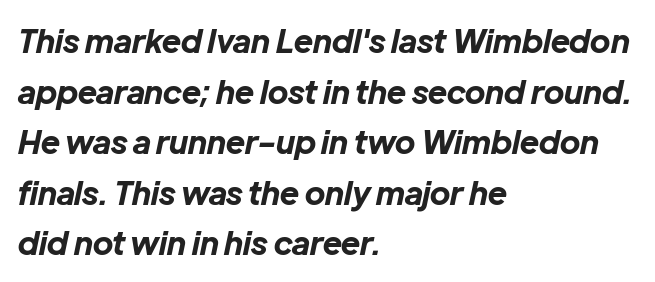
{"italic": "yes", "lean": "right", "slant_degrees": 12, "bold": "yes", "weight": "bold", "width": "normal", "stroke_contrast": "low", "x_height": "medium", "monospaced": "no", "underline": "no", "align": "left", "line_spacing": "normal", "line_spacing_ratio": 1.58, "letter_spacing": "normal", "letter_spacing_em": 0.0, "glyph_px": 32}
